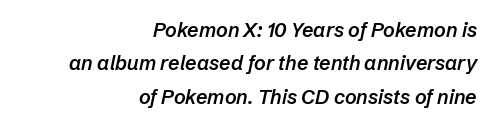
The image shows 20 px text type, italic (leaning right); set right-aligned, normal line spacing (1.67x), normal letter spacing, not underlined.
